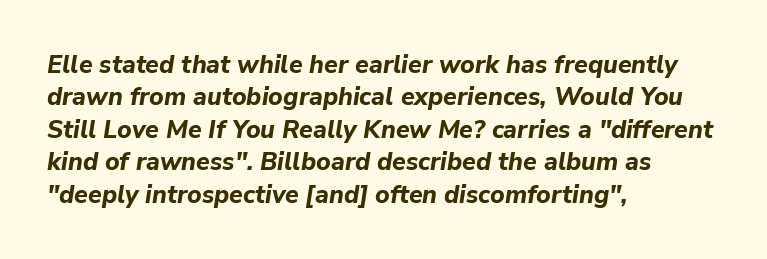
The image shows 25 px bold type, italic (leaning right); set left-aligned, normal line spacing (1.3x), normal letter spacing, not underlined.
